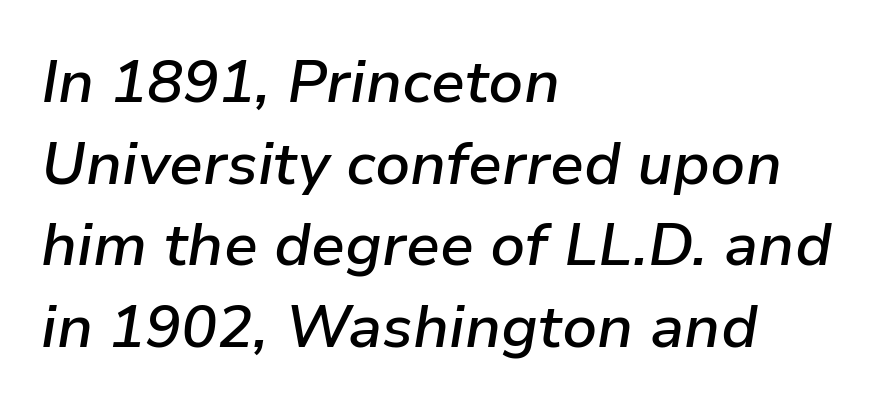
{"italic": "yes", "lean": "right", "slant_degrees": 9, "bold": "semi", "weight": "semibold", "width": "normal", "stroke_contrast": "low", "x_height": "medium", "monospaced": "no", "underline": "no", "align": "left", "line_spacing": "normal", "line_spacing_ratio": 1.36, "letter_spacing": "normal", "letter_spacing_em": 0.0, "glyph_px": 60}
